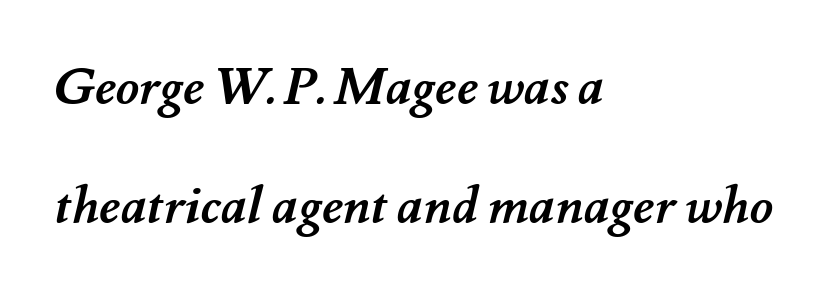
The image shows 51 px semibold type; set left-aligned, loose line spacing (2.33x), normal letter spacing, not underlined; medium stroke contrast and a small x-height.
